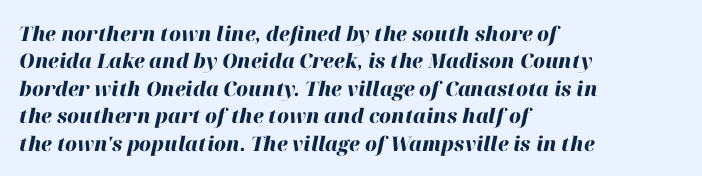
Q: Is the text bold? A: Yes.
Q: Is the text italic (slanted)? A: Yes, it leans right by about 12 degrees.
Q: Is the text underlined? A: No.
Q: How is the paragraph aligned? A: Left-aligned.
Q: Is the spacing between letters normal or unusually wide? A: Normal.
Q: Is the spacing between lines tight, normal or loose? A: Normal.
